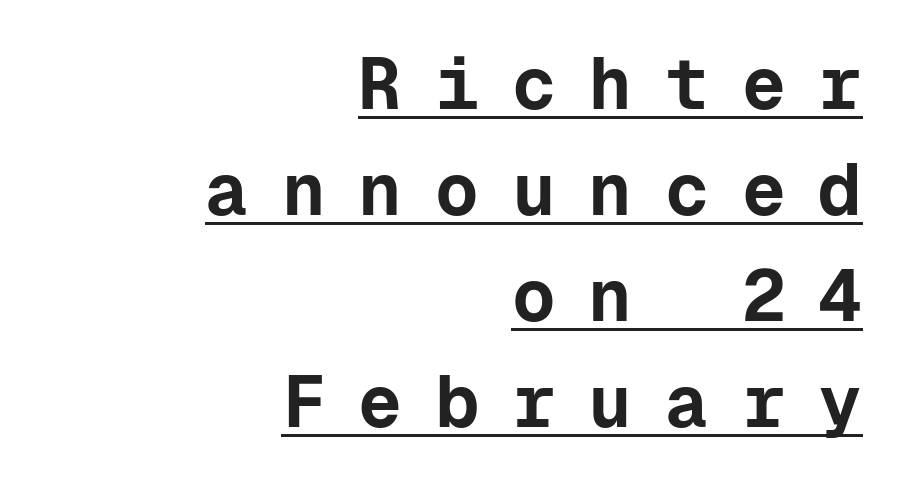
The image shows 73 px bold sans-serif type, upright, monospaced; set right-aligned, normal line spacing (1.45x), unusually wide letter spacing (+0.45 em), underlined; low stroke contrast and a medium x-height.
